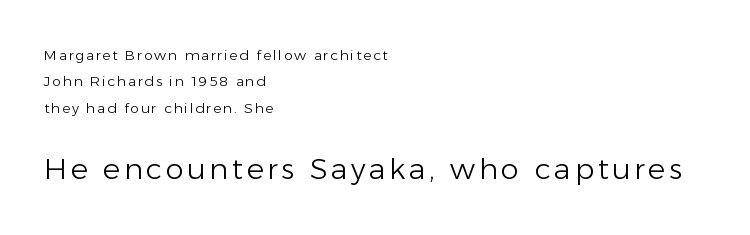
Q: Is the text bold? A: No.
Q: Is the text italic (slanted)? A: No, it is upright.
Q: Is the typeface a serif or a sans-serif typeface? A: Sans-serif.
Q: Is the text underlined? A: No.
Q: How is the paragraph aligned? A: Left-aligned.
Q: Which block of text is set in a larger size, the first (top) or the second (bottom)? A: The second (bottom) one.
Q: Width (condensed, normal, or wide)? A: Normal.
Q: Stroke contrast? A: Low.
Q: x-height? A: Medium.
Q: Monospaced? A: No.
